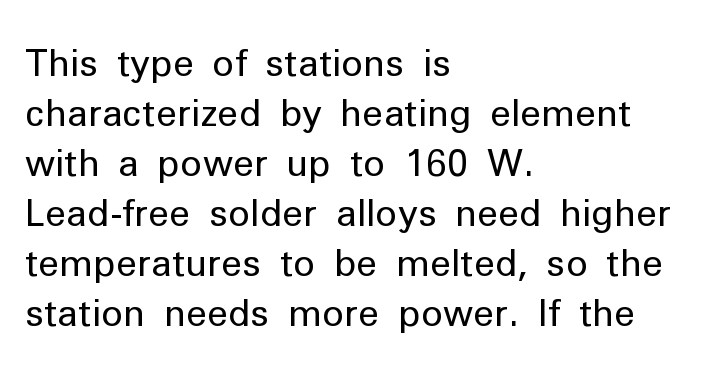
This sample uses plain, unmodified letter spacing. A typesetter would label this face a sans. Any mark beneath the type? The region is blank. Each letter keeps its own natural width here, so spacing adapts to shape.
